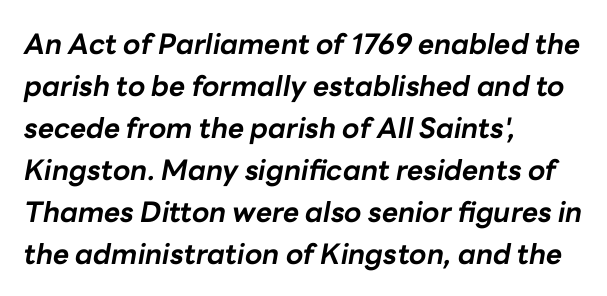
{"italic": "yes", "lean": "right", "slant_degrees": 10, "bold": "yes", "weight": "bold", "width": "normal", "stroke_contrast": "low", "x_height": "medium", "monospaced": "no", "underline": "no", "align": "left", "line_spacing": "normal", "line_spacing_ratio": 1.5, "letter_spacing": "normal", "letter_spacing_em": 0.0, "glyph_px": 28}
